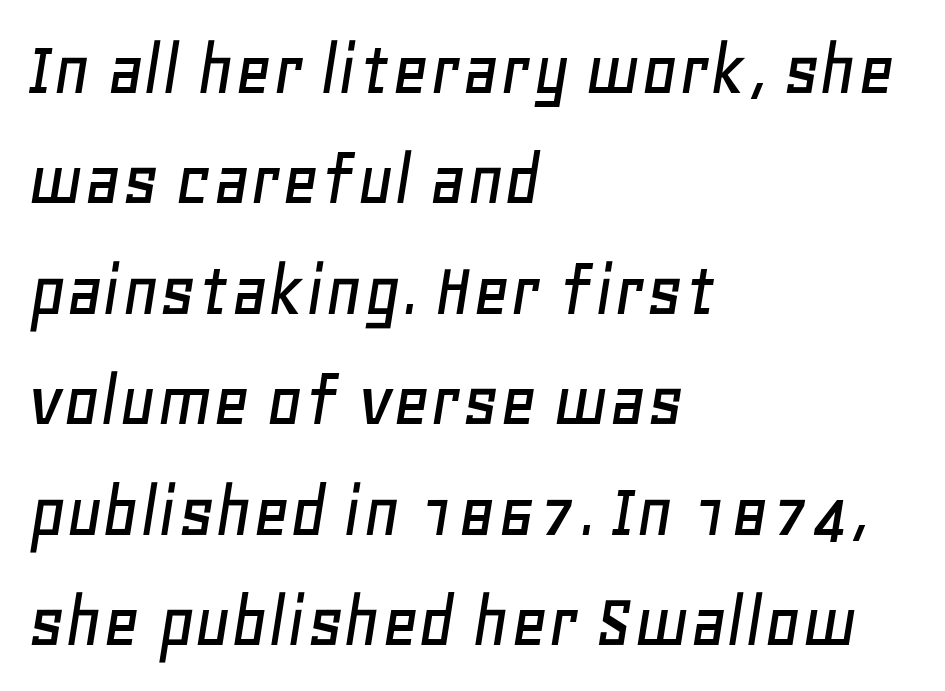
{"italic": "yes", "lean": "right", "slant_degrees": 11, "width": "normal", "stroke_contrast": "low", "x_height": "large", "monospaced": "no", "underline": "no", "align": "left", "line_spacing": "normal", "line_spacing_ratio": 1.38, "letter_spacing": "normal", "letter_spacing_em": 0.0, "glyph_px": 80}
